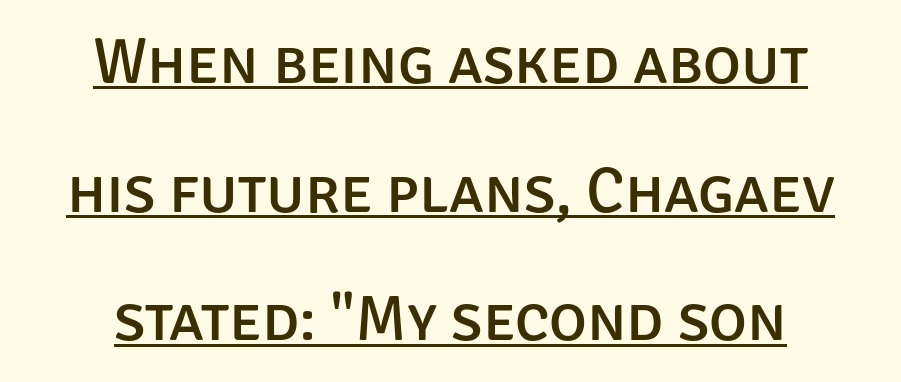
{"serif": "no", "italic": "no", "width": "normal", "stroke_contrast": "low", "x_height": "large", "monospaced": "no", "underline": "yes", "align": "center", "line_spacing": "loose", "line_spacing_ratio": 2.01, "letter_spacing": "normal", "letter_spacing_em": 0.0, "glyph_px": 64}
